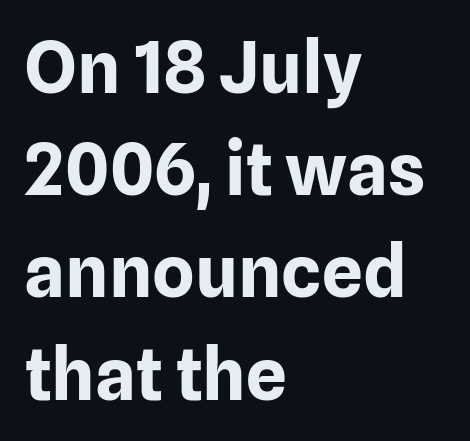
{"serif": "no", "italic": "no", "bold": "yes", "weight": "bold", "width": "normal", "stroke_contrast": "low", "x_height": "medium", "monospaced": "no", "underline": "no", "align": "left", "line_spacing": "normal", "line_spacing_ratio": 1.42, "letter_spacing": "normal", "letter_spacing_em": 0.0, "glyph_px": 72}
